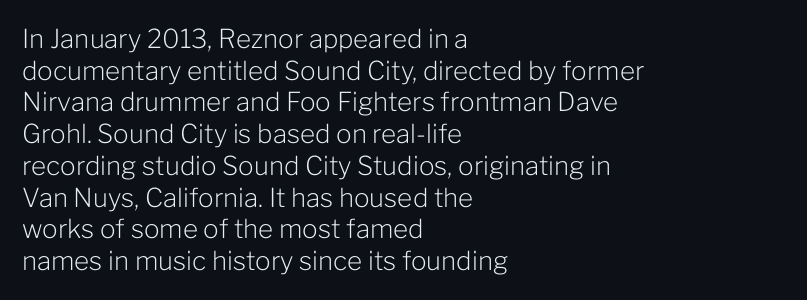
The image shows 26 px text type, upright; set left-aligned, line spacing 1.22x, normal letter spacing, not underlined.
